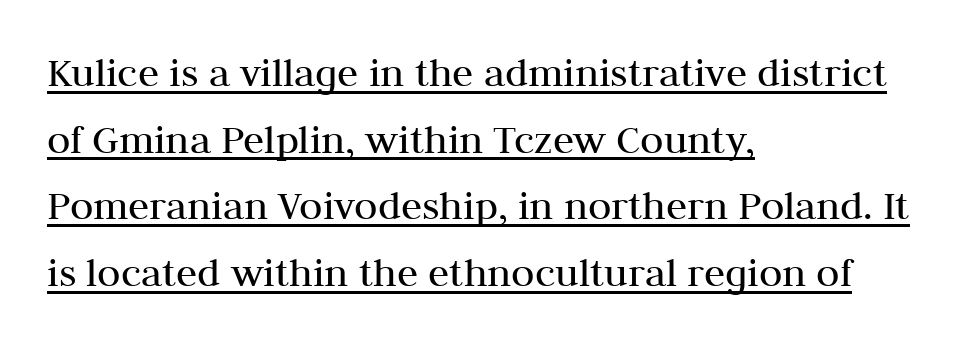
The image shows 43 px regular-weight serif type, upright; set left-aligned, normal line spacing (1.55x), normal letter spacing, underlined; medium stroke contrast and a medium x-height.
